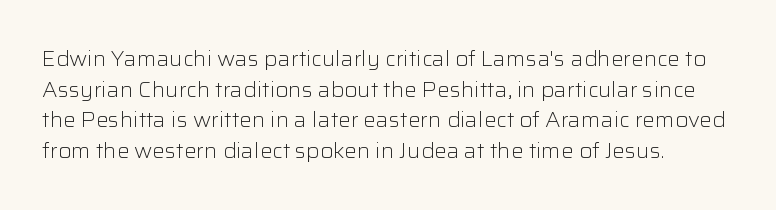
The image shows 21 px text type, upright; set normal line spacing (1.46x), normal letter spacing, not underlined.
